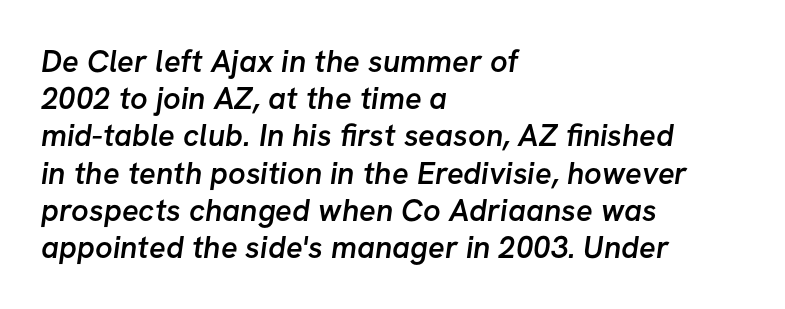
The image shows 31 px semibold sans-serif type; set left-aligned, line spacing 1.2x, normal letter spacing, not underlined; low stroke contrast and a medium x-height.
